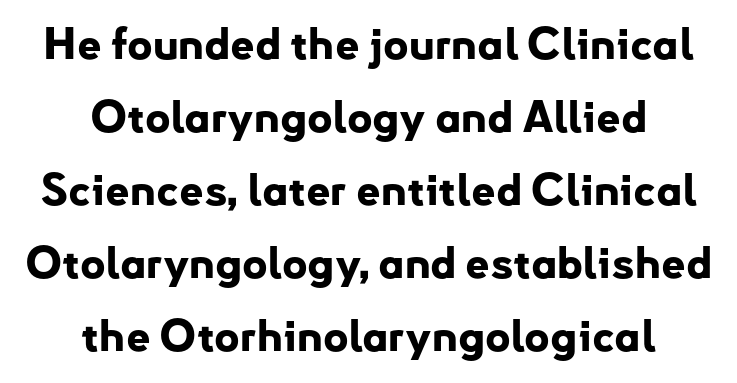
The image shows 43 px bold sans-serif type, upright; set centered, normal line spacing (1.7x), normal letter spacing, not underlined; low stroke contrast and a small x-height.
